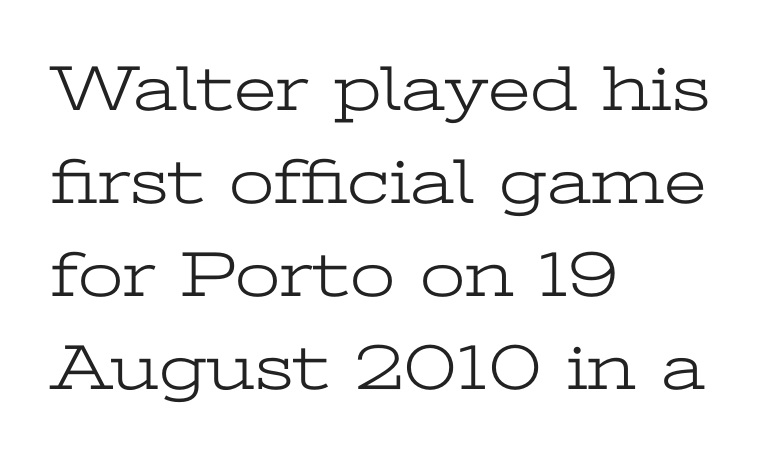
Q: Is the text bold? A: No.
Q: Is the text italic (slanted)? A: No, it is upright.
Q: Is the typeface a serif or a sans-serif typeface? A: Serif.
Q: Is the text underlined? A: No.
Q: How is the paragraph aligned? A: Left-aligned.
Q: Is the spacing between letters normal or unusually wide? A: Normal.
Q: Is the spacing between lines tight, normal or loose? A: Normal.
Q: Width (condensed, normal, or wide)? A: Wide.
Q: Stroke contrast? A: Low.
Q: x-height? A: Medium.
Q: Monospaced? A: No.
